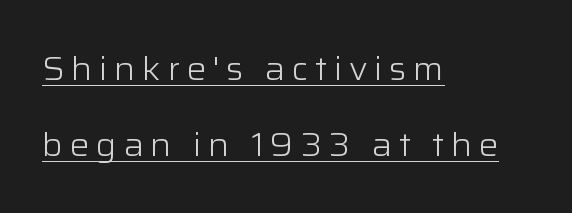
How are the letters spaced? Widely, with obvious added tracking. The rendering anchors every line to the left-hand side. Proportional: the letters do not fall into vertical columns. Heft: none added — not bold.
